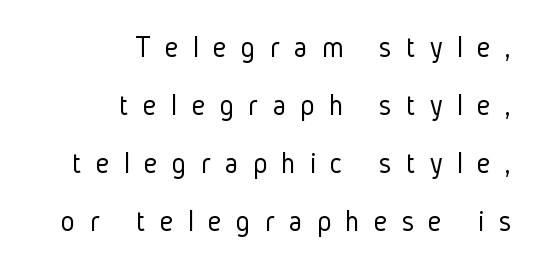
The image shows 30 px light, condensed sans-serif type, upright; set right-aligned, loose line spacing (1.93x), unusually wide letter spacing (+0.48 em), not underlined; low stroke contrast and a medium x-height.
